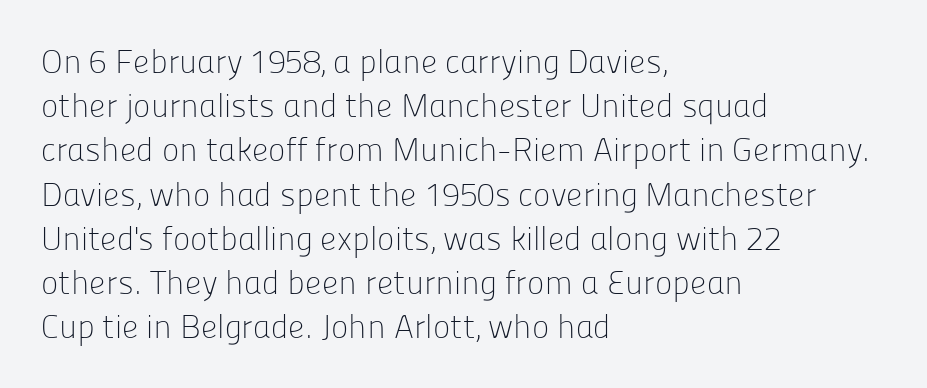
Notice how the passage keeps a crisp vertical edge on the left only. Think of a printed novel: that variable character pitch is what you see here. The designer left line spacing at the default. Students, note that the glyphs here touch the page at normal intervals. Nope, no serifs anywhere on these letters. The weight tops out at a normal text grade.
